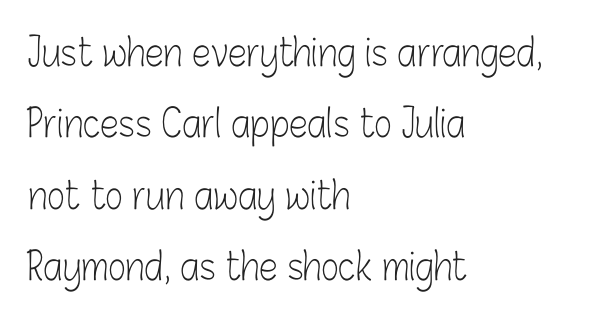
Q: Is the text bold? A: No.
Q: Is the text italic (slanted)? A: No, it is upright.
Q: Is the typeface a serif or a sans-serif typeface? A: Sans-serif.
Q: Is the text underlined? A: No.
Q: How is the paragraph aligned? A: Left-aligned.
Q: Is the spacing between letters normal or unusually wide? A: Normal.
Q: Width (condensed, normal, or wide)? A: Condensed.
Q: Stroke contrast? A: Low.
Q: x-height? A: Medium.
Q: Monospaced? A: No.
